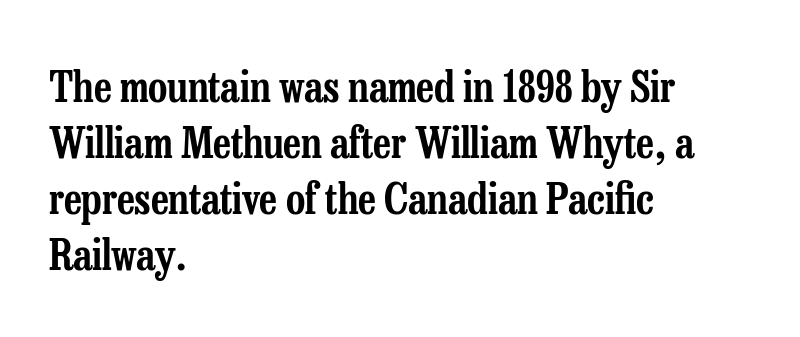
Q: Is the text italic (slanted)? A: No, it is upright.
Q: Is the typeface a serif or a sans-serif typeface? A: Serif.
Q: Is the text underlined? A: No.
Q: How is the paragraph aligned? A: Left-aligned.
Q: Is the spacing between letters normal or unusually wide? A: Normal.
Q: Is the spacing between lines tight, normal or loose? A: Normal.
Q: Width (condensed, normal, or wide)? A: Condensed.
Q: Stroke contrast? A: Low.
Q: x-height? A: Medium.
Q: Monospaced? A: No.
